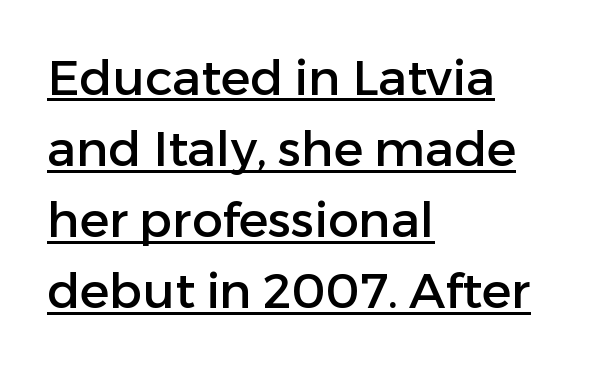
Spacing verdict: proportional, widths tailored to each character. What's the leading like? Ordinary, nothing unusual. This sample carries an underscore along the baseline area. Is the block centered? No — it sits flush against the left margin. Italic? Not at all — the glyphs are vertical. Observe the absence of serifs on each vertical stroke in this sample.
